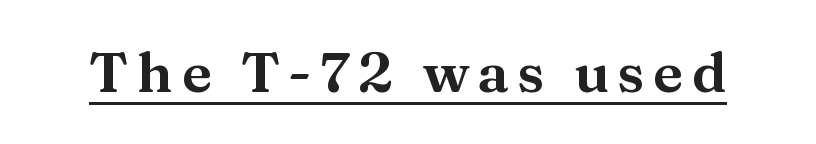
{"serif": "yes", "italic": "no", "width": "wide", "stroke_contrast": "medium", "x_height": "medium", "monospaced": "no", "underline": "yes", "glyph_px": 56}
